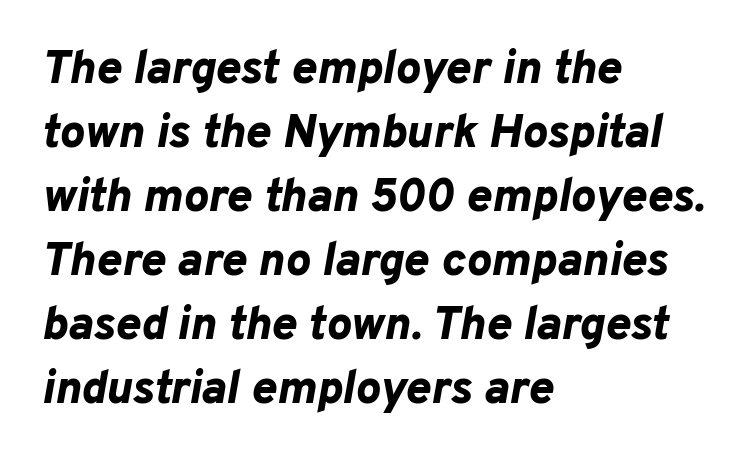
{"italic": "yes", "lean": "right", "slant_degrees": 10, "bold": "yes", "weight": "bold", "width": "normal", "stroke_contrast": "low", "x_height": "medium", "monospaced": "no", "underline": "no", "align": "left", "line_spacing": "normal", "line_spacing_ratio": 1.36, "letter_spacing": "normal", "letter_spacing_em": 0.0, "glyph_px": 47}
